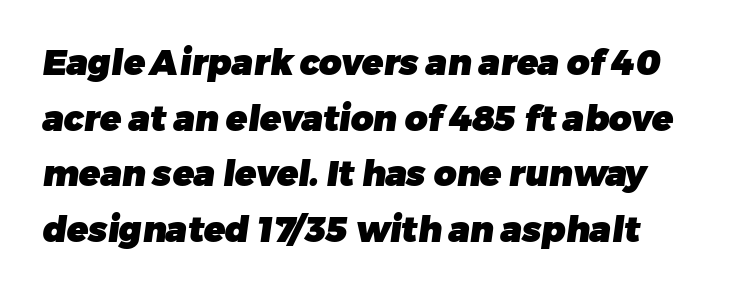
The image shows 35 px heavy sans-serif type; set left-aligned, normal line spacing (1.59x), normal letter spacing, not underlined; low stroke contrast and a medium x-height.
